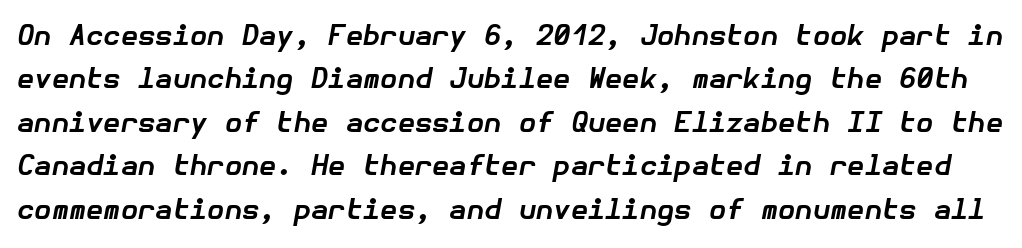
The image shows 28 px bold type, italic (leaning right); set normal line spacing (1.55x), normal letter spacing, not underlined; low stroke contrast and a medium x-height.
